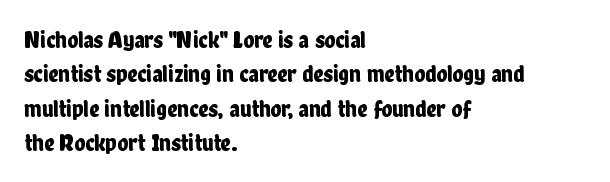
Style check: upright. All the whitespace from short lines collects on the right. Rule under the text: the space is simply empty. Leading matches the norm, producing a regular column.
